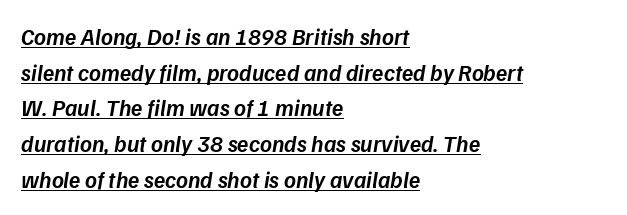
Left-aligned paragraph, ragged on the right. What stands out about the letter spacing? Nothing — it is the standard amount. Characters are canted at an angle relative to the baseline's perpendicular. Compared with typical paragraphs, the rows here are spaced about the same.
